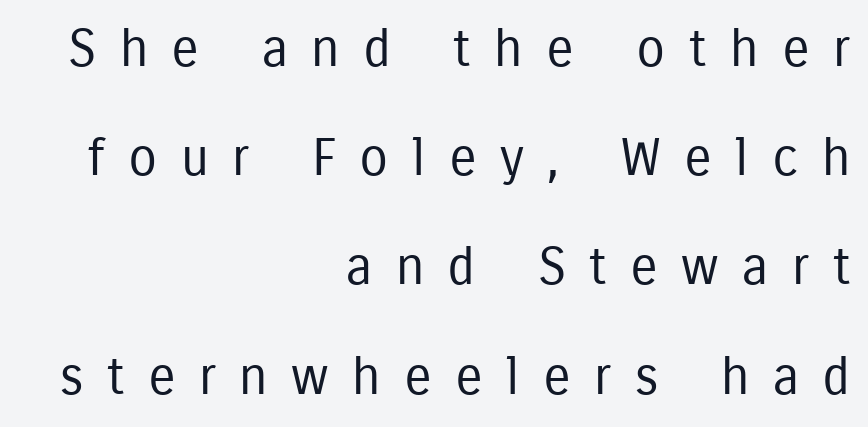
Q: Is the text bold? A: No.
Q: Is the text italic (slanted)? A: No, it is upright.
Q: Is the typeface a serif or a sans-serif typeface? A: Sans-serif.
Q: Is the text underlined? A: No.
Q: How is the paragraph aligned? A: Right-aligned.
Q: Is the spacing between letters normal or unusually wide? A: Unusually wide.
Q: Is the spacing between lines tight, normal or loose? A: Loose.
Q: Width (condensed, normal, or wide)? A: Condensed.
Q: Stroke contrast? A: Low.
Q: x-height? A: Medium.
Q: Monospaced? A: No.
